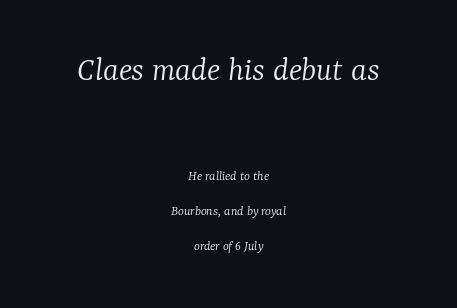
The image shows 35 px light serif type, italic (leaning right); set centered, loose line spacing (2.49x), normal letter spacing, not underlined; the first (top) block is 2.5x larger; low stroke contrast and a medium x-height.
